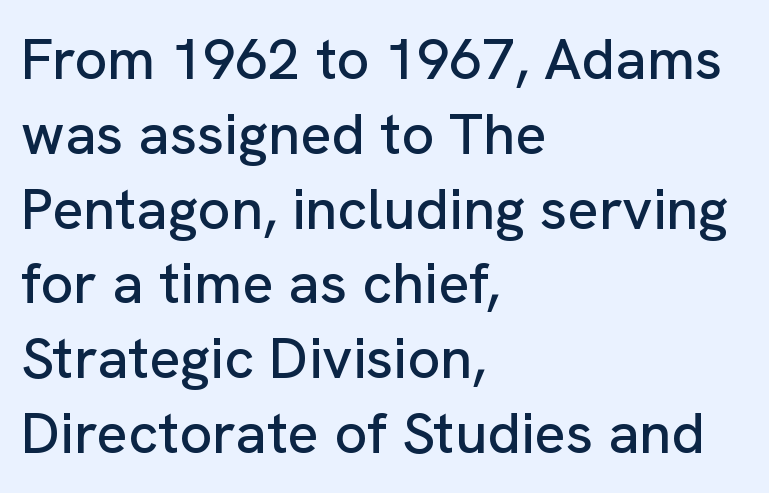
{"serif": "no", "italic": "no", "width": "normal", "stroke_contrast": "low", "x_height": "medium", "monospaced": "no", "underline": "no", "align": "left", "line_spacing": "normal", "line_spacing_ratio": 1.29, "letter_spacing": "normal", "letter_spacing_em": 0.0, "glyph_px": 58}
